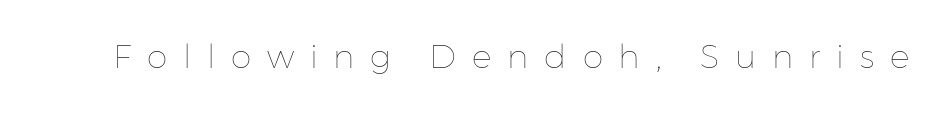
Q: Is the text bold? A: No.
Q: Is the text italic (slanted)? A: No, it is upright.
Q: Is the text underlined? A: No.
Q: Is the spacing between letters normal or unusually wide? A: Unusually wide.
Q: Width (condensed, normal, or wide)? A: Normal.
Q: Stroke contrast? A: Low.
Q: x-height? A: Medium.
Q: Monospaced? A: No.
